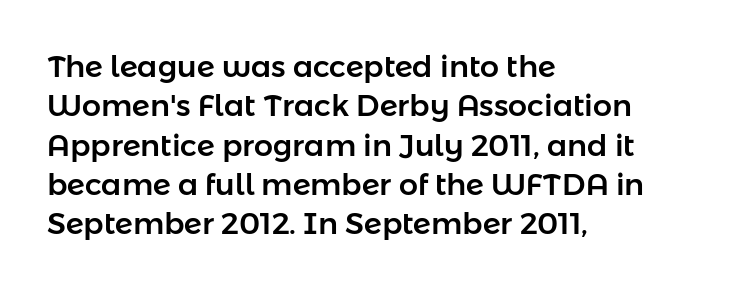
The image shows 30 px sans-serif type, upright; set left-aligned, normal line spacing (1.31x), normal letter spacing, not underlined; low stroke contrast and a medium x-height.
